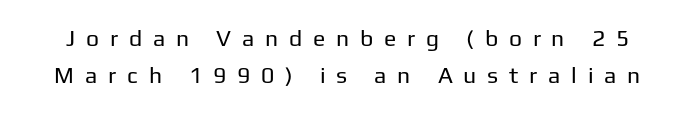
Q: Is the text bold? A: No.
Q: Is the text italic (slanted)? A: No, it is upright.
Q: Is the text underlined? A: No.
Q: Is the spacing between letters normal or unusually wide? A: Unusually wide.
Q: Is the spacing between lines tight, normal or loose? A: Normal.
